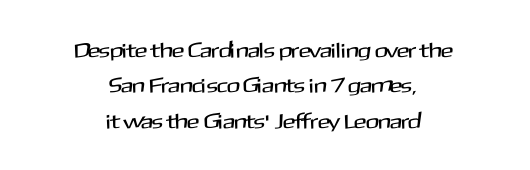
Q: Is the text italic (slanted)? A: No, it is upright.
Q: Is the text underlined? A: No.
Q: How is the paragraph aligned? A: Centered.
Q: Is the spacing between letters normal or unusually wide? A: Normal.
Q: Is the spacing between lines tight, normal or loose? A: Normal.
